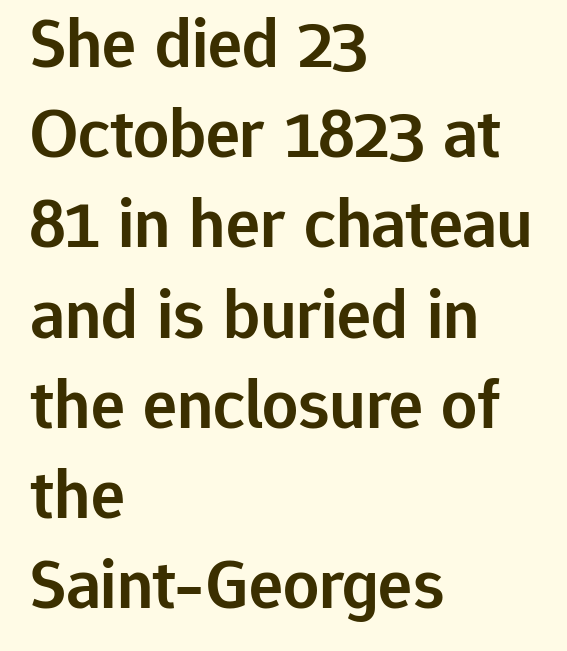
Q: Is the text bold? A: Semi-bold.
Q: Is the text italic (slanted)? A: No, it is upright.
Q: Is the typeface a serif or a sans-serif typeface? A: Sans-serif.
Q: Is the text underlined? A: No.
Q: How is the paragraph aligned? A: Left-aligned.
Q: Is the spacing between letters normal or unusually wide? A: Normal.
Q: Is the spacing between lines tight, normal or loose? A: Normal.
Q: Width (condensed, normal, or wide)? A: Normal.
Q: Stroke contrast? A: Low.
Q: x-height? A: Medium.
Q: Monospaced? A: No.
